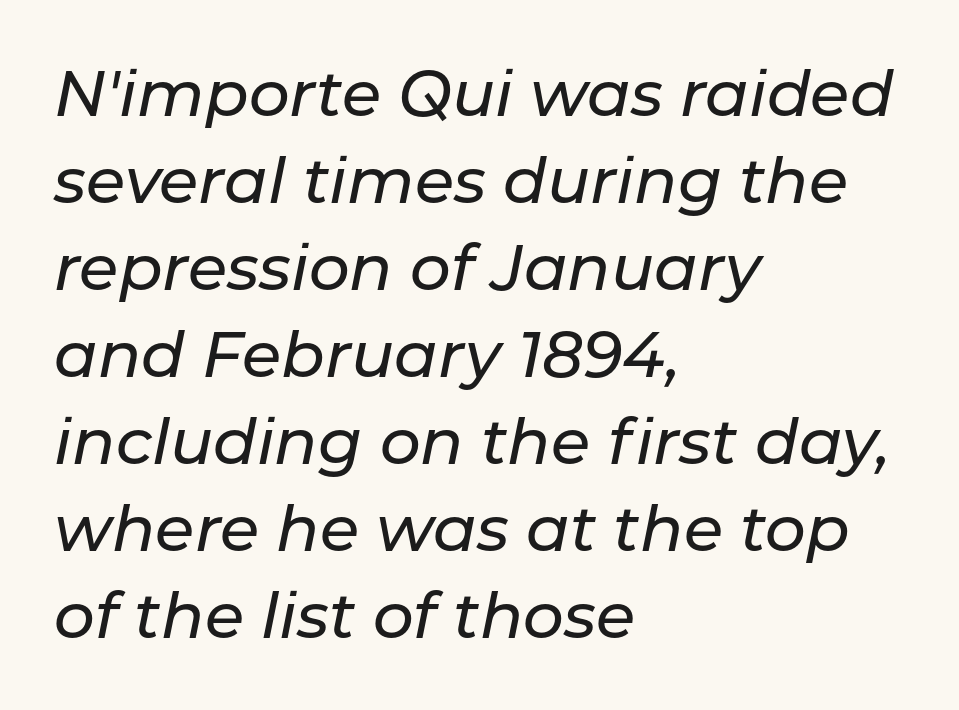
Q: Is the text italic (slanted)? A: Yes, it leans right by about 11 degrees.
Q: Is the text underlined? A: No.
Q: How is the paragraph aligned? A: Left-aligned.
Q: Is the spacing between letters normal or unusually wide? A: Normal.
Q: Is the spacing between lines tight, normal or loose? A: Normal.
Q: Width (condensed, normal, or wide)? A: Normal.
Q: Stroke contrast? A: Low.
Q: x-height? A: Medium.
Q: Monospaced? A: No.
